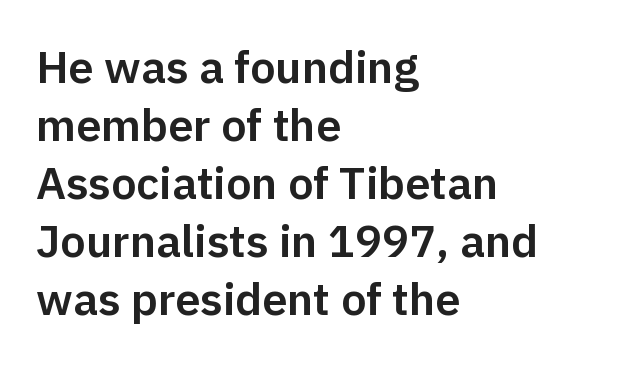
The image shows 45 px sans-serif type, upright; set left-aligned, normal line spacing (1.29x), normal letter spacing, not underlined; low stroke contrast and a medium x-height.
